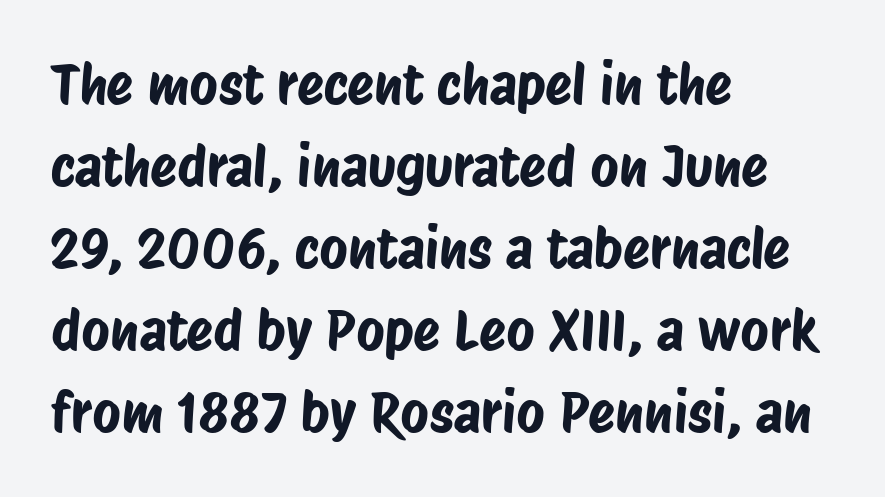
Q: Is the typeface a serif or a sans-serif typeface? A: Sans-serif.
Q: Is the text underlined? A: No.
Q: How is the paragraph aligned? A: Left-aligned.
Q: Is the spacing between letters normal or unusually wide? A: Normal.
Q: Is the spacing between lines tight, normal or loose? A: Normal.
Q: Width (condensed, normal, or wide)? A: Condensed.
Q: Stroke contrast? A: Low.
Q: x-height? A: Large.
Q: Monospaced? A: No.
